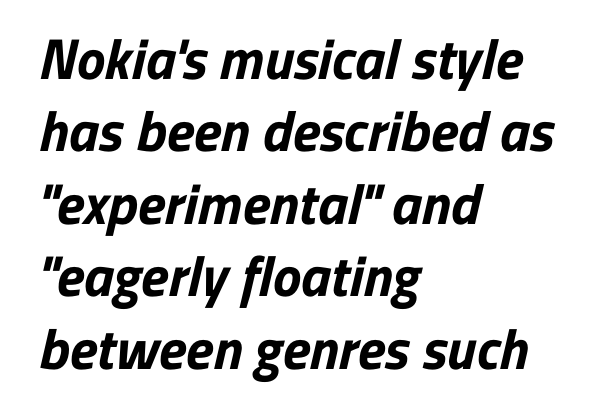
The image shows 57 px bold sans-serif type; set left-aligned, normal line spacing (1.27x), normal letter spacing, not underlined; low stroke contrast and a medium x-height.
